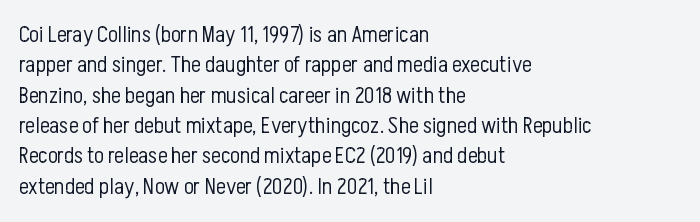
The image shows 23 px text type, upright; set left-aligned, normal line spacing (1.32x), normal letter spacing, not underlined.
